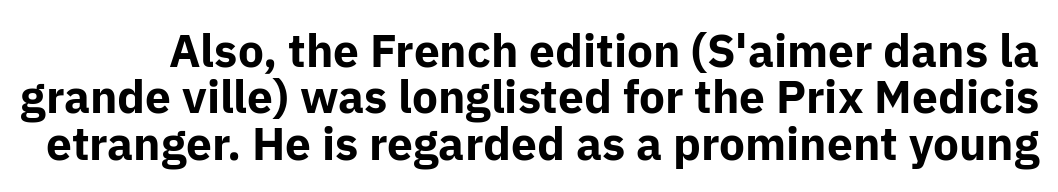
The image shows 46 px bold sans-serif type, upright; set tight line spacing (1.01x), normal letter spacing, not underlined; low stroke contrast and a medium x-height.
